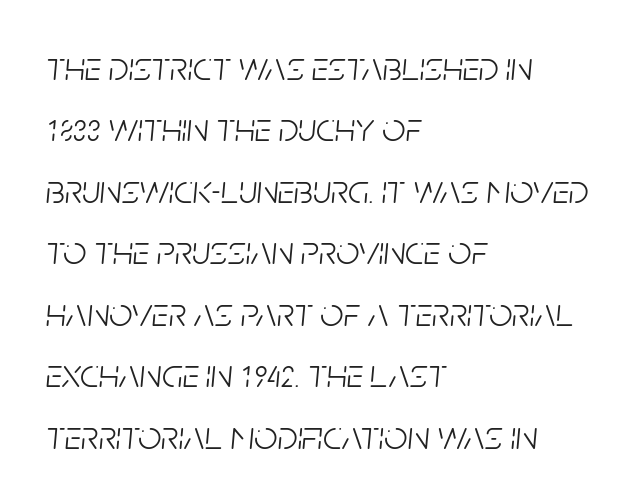
The image shows 41 px light, condensed type, italic (leaning right); set left-aligned, normal line spacing (1.5x), normal letter spacing, not underlined; low stroke contrast and a large x-height.
